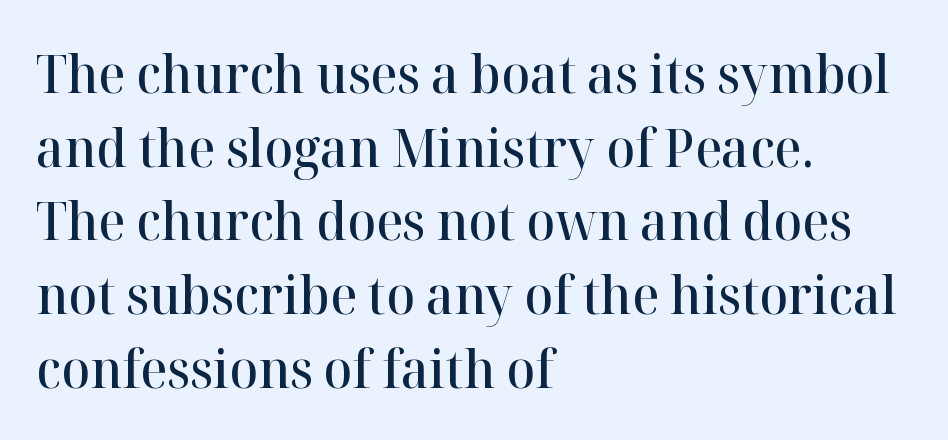
The image shows 53 px semibold serif type, upright; set left-aligned, normal line spacing (1.39x), normal letter spacing, not underlined; high stroke contrast and a medium x-height.
